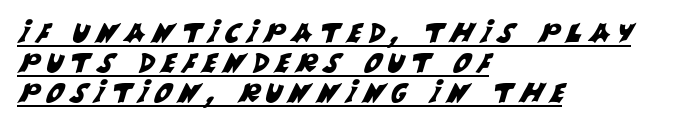
{"underline": "yes", "align": "left", "line_spacing": "tight", "line_spacing_ratio": 1.11, "letter_spacing": "wide", "letter_spacing_em": 0.26, "glyph_px": 27}
